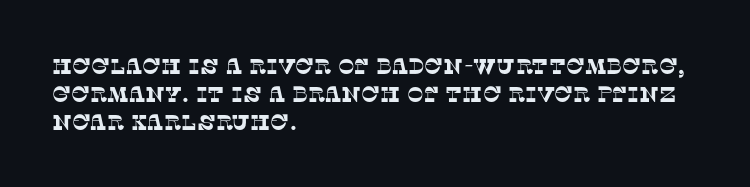
How are the letters spaced? Ordinarily, with no added tracking. The paragraph shown leans on its left margin. The vertical gap from one line to the next is medium. Just letters on the line, the space beneath them empty.
